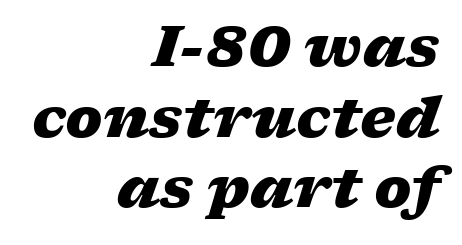
The image shows 56 px heavy, wide type, italic (leaning right); set right-aligned, normal line spacing (1.26x), normal letter spacing, not underlined; low stroke contrast and a medium x-height.
